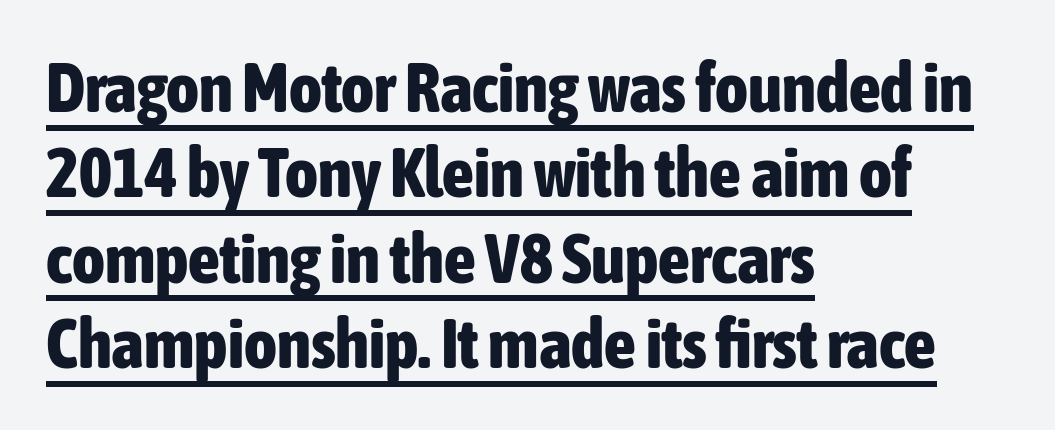
Every row of glyphs begins at an identical x-position on the left. Spacing verdict: proportional, widths tailored to each character. The letters sit at their default tracking, neither squeezed nor spread. The face used here appears with an underline applied. The typesetting leans heavy: a genuine bold. The letters stand upright; this is a roman face.
